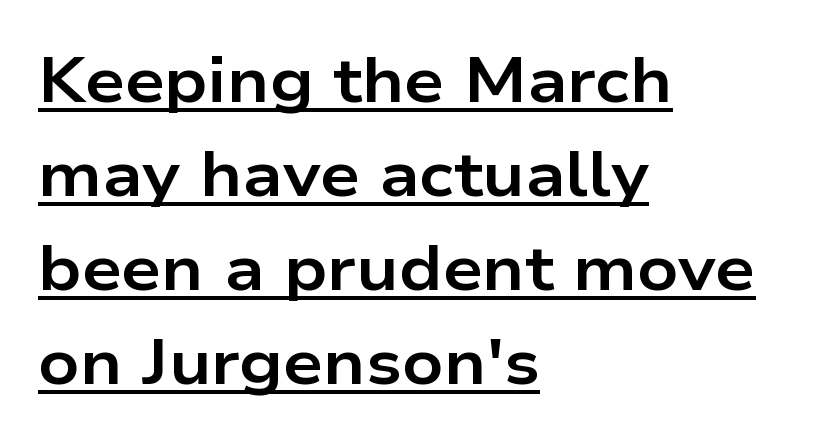
{"serif": "no", "italic": "no", "bold": "yes", "weight": "bold", "width": "wide", "stroke_contrast": "low", "x_height": "medium", "monospaced": "no", "underline": "yes", "align": "left", "line_spacing": "normal", "line_spacing_ratio": 1.49, "letter_spacing": "normal", "letter_spacing_em": 0.0, "glyph_px": 63}
